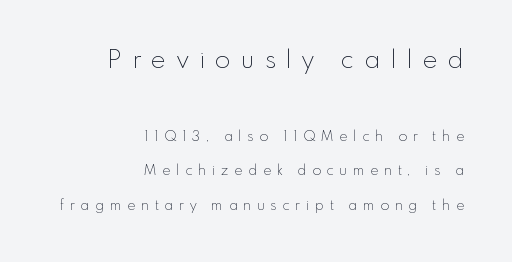
Glyph-to-glyph distance is far greater than everyday printed text. These glyphs show unthickened strokes, regular width or finer. Lines of text with bare space underneath. In CSS terms this would be text-align: right.
